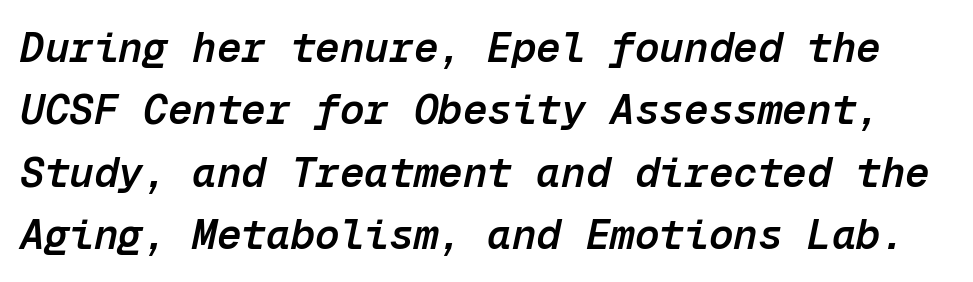
Semibold letterforms, between regular and bold. Regular leading. The rendering uses typewriter-style spacing with identical character cells. Compared with typical body copy, the letter spacing here is the same. The lettering tilts uniformly, giving the passage an italic look.
